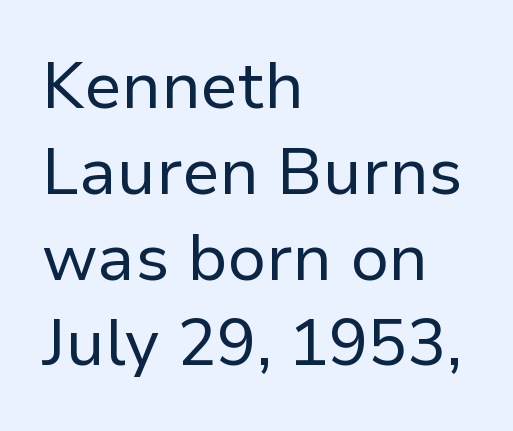
Lines of text with bare space underneath. The letters sit at their default tracking, neither squeezed nor spread. The text block is weighted toward the left margin, trailing off unevenly rightward. Counters stay open thanks to moderate or lighter strokes.
